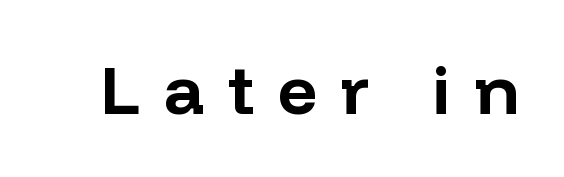
Has an underline been added? It has not. Check where the strokes stop: nothing finishes them off — pure sans. In terms of posture, this sample is upright. Here the designer chose a conventional face with non-uniform glyph widths. Look at the stroke-to-counter ratio: heavy, a bold. Spacing between characters has been opened up far beyond the box default.
